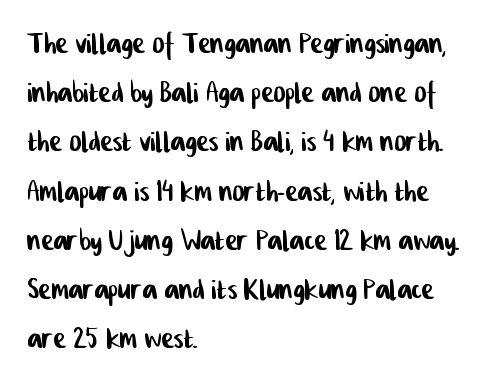
The image shows 37 px condensed sans-serif type; set left-aligned, normal line spacing (1.33x), normal letter spacing, not underlined; low stroke contrast and a medium x-height.
